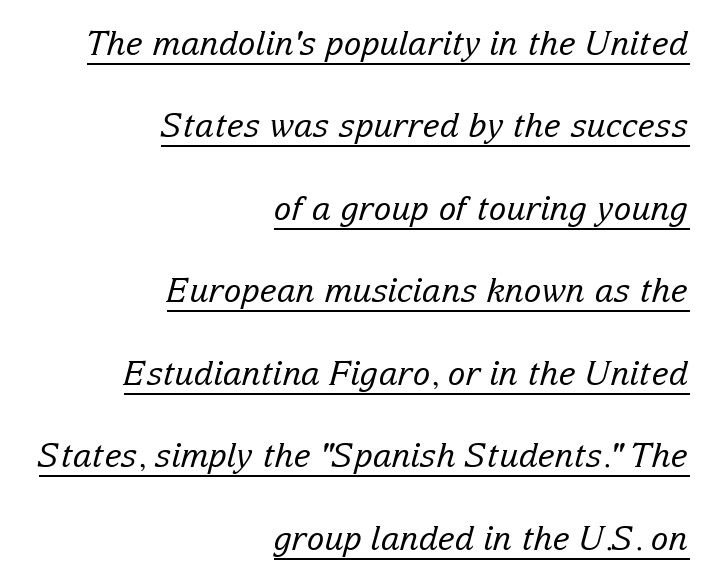
The glyphs look as if they've been sheared to an angle. Does a line run under the words? Yes, clearly. Each line ends at the same right margin while the left side varies. Spacing between characters is what you'd get straight out of the box. Is the type heavy? It reads as light-to-regular instead.
